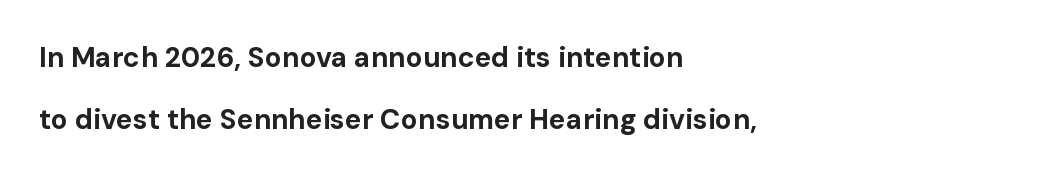
The typesetting leans heavy: a genuine bold. Lines of text with bare space underneath. These lines stand farther apart than default settings would place them. The paragraph shown leans on its left margin. Classification — sans serif.
